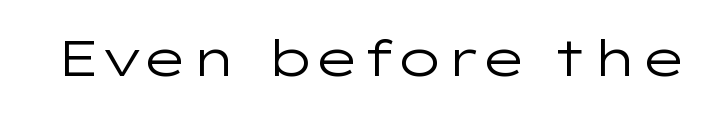
The image shows 51 px regular-weight, wide sans-serif type, upright; set normal letter spacing, not underlined; low stroke contrast and a medium x-height.
